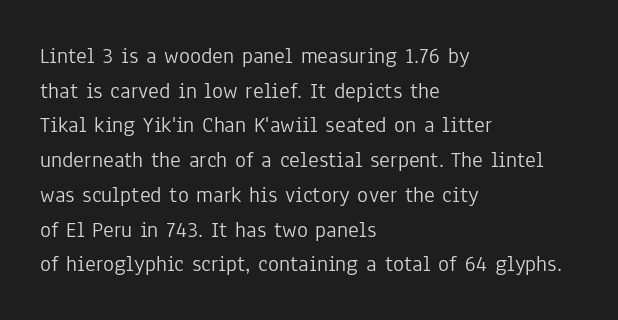
Q: Is the text bold? A: No.
Q: Is the text italic (slanted)? A: No, it is upright.
Q: Is the text underlined? A: No.
Q: How is the paragraph aligned? A: Left-aligned.
Q: Is the spacing between letters normal or unusually wide? A: Normal.
Q: Is the spacing between lines tight, normal or loose? A: Normal.
